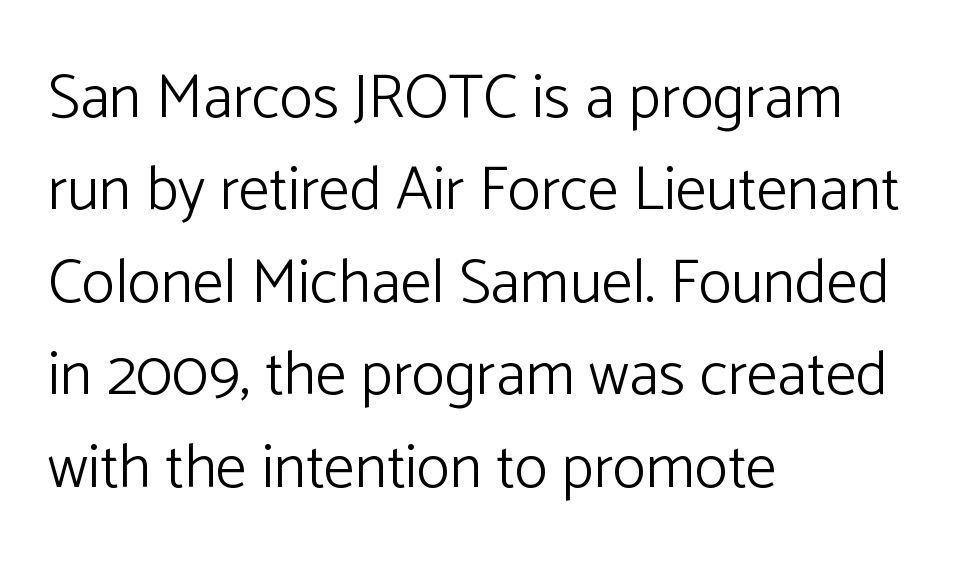
{"serif": "no", "italic": "no", "bold": "no", "weight": "light", "width": "normal", "stroke_contrast": "low", "x_height": "medium", "monospaced": "no", "underline": "no", "align": "left", "line_spacing": "normal", "line_spacing_ratio": 1.49, "letter_spacing": "normal", "letter_spacing_em": 0.0, "glyph_px": 62}
